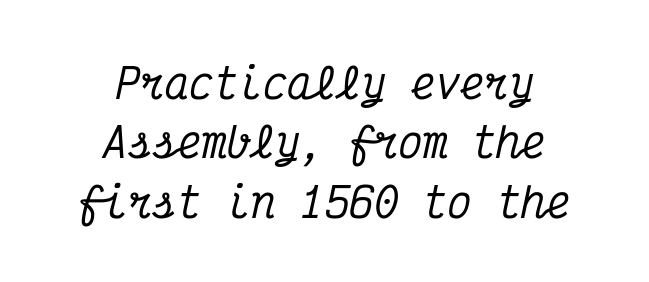
{"serif": "yes", "italic": "yes", "lean": "right", "slant_degrees": 12, "width": "condensed", "stroke_contrast": "medium", "x_height": "medium", "monospaced": "yes", "underline": "no", "align": "center", "line_spacing": "normal", "line_spacing_ratio": 1.45, "letter_spacing": "normal", "letter_spacing_em": 0.0, "glyph_px": 41}
